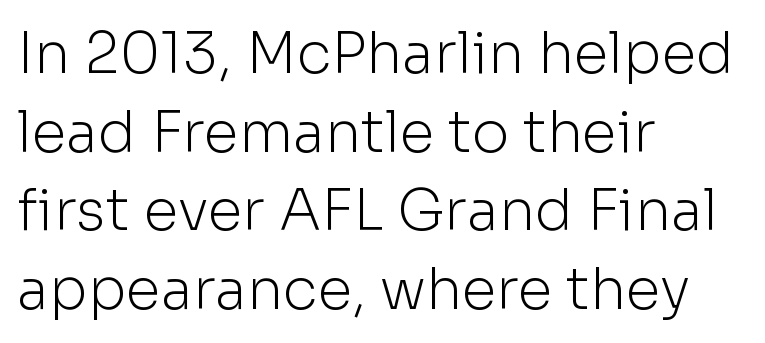
Q: Is the text bold? A: No.
Q: Is the text italic (slanted)? A: No, it is upright.
Q: Is the typeface a serif or a sans-serif typeface? A: Sans-serif.
Q: Is the text underlined? A: No.
Q: How is the paragraph aligned? A: Left-aligned.
Q: Is the spacing between letters normal or unusually wide? A: Normal.
Q: Is the spacing between lines tight, normal or loose? A: Normal.
Q: Width (condensed, normal, or wide)? A: Normal.
Q: Stroke contrast? A: Low.
Q: x-height? A: Medium.
Q: Monospaced? A: No.
